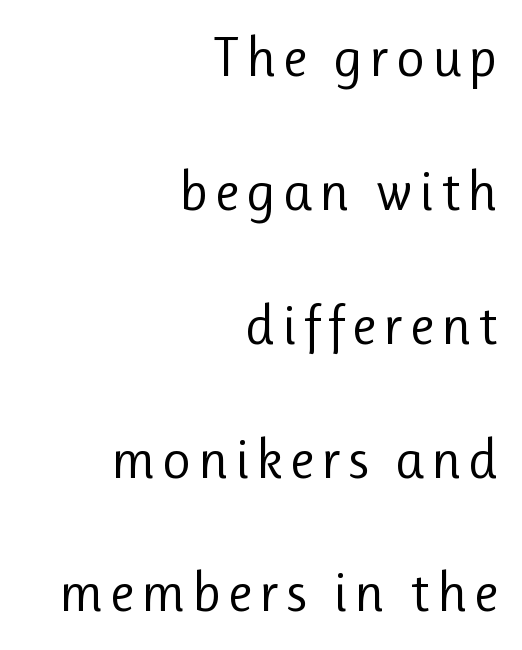
Q: Is the text bold? A: No.
Q: Is the text italic (slanted)? A: No, it is upright.
Q: Is the typeface a serif or a sans-serif typeface? A: Sans-serif.
Q: Is the text underlined? A: No.
Q: How is the paragraph aligned? A: Right-aligned.
Q: Is the spacing between lines tight, normal or loose? A: Loose.
Q: Width (condensed, normal, or wide)? A: Normal.
Q: Stroke contrast? A: Low.
Q: x-height? A: Medium.
Q: Monospaced? A: No.
